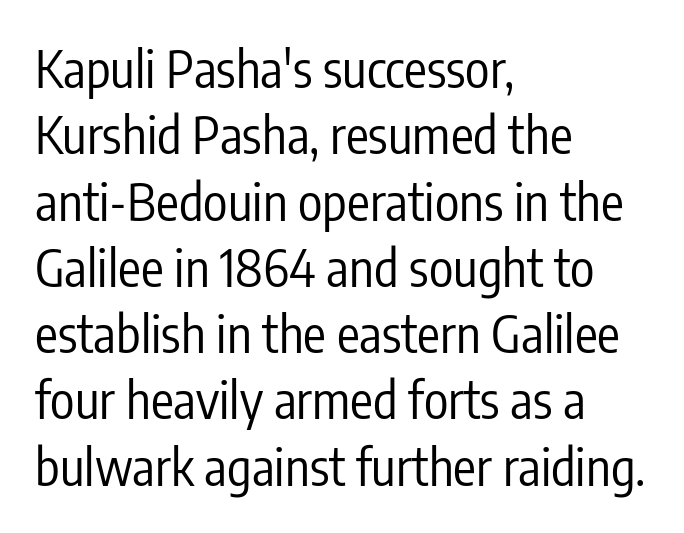
{"serif": "no", "italic": "no", "bold": "no", "weight": "regular", "width": "condensed", "stroke_contrast": "low", "x_height": "medium", "monospaced": "no", "underline": "no", "align": "left", "line_spacing": "normal", "line_spacing_ratio": 1.3, "letter_spacing": "normal", "letter_spacing_em": 0.0, "glyph_px": 51}
